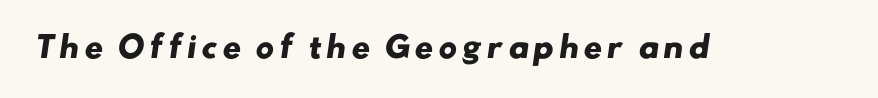
The image shows 29 px heavy, wide sans-serif type; set not underlined; low stroke contrast and a small x-height.
